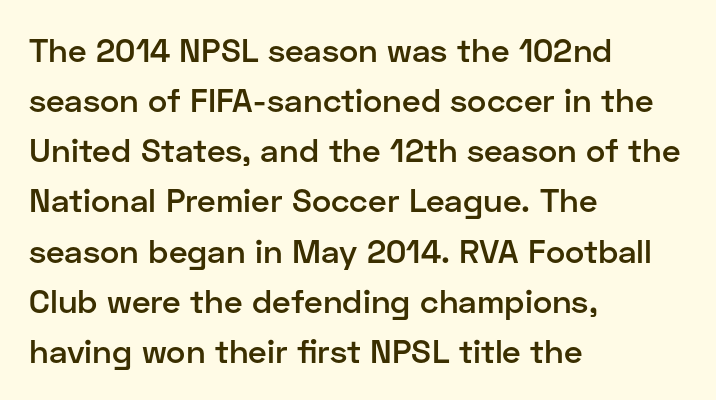
The image shows 33 px semibold sans-serif type, upright; set left-aligned, normal line spacing (1.52x), normal letter spacing, not underlined; low stroke contrast and a medium x-height.
